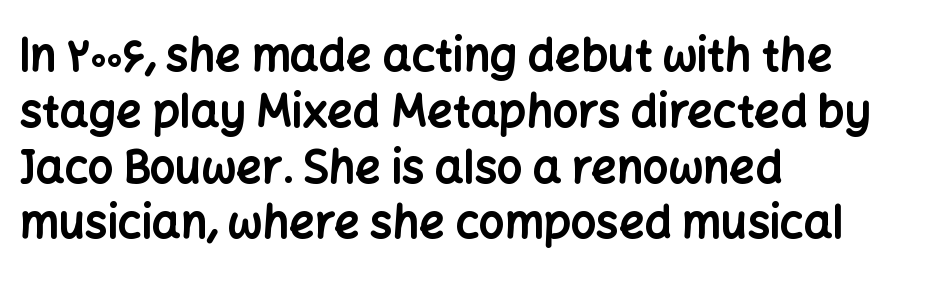
Q: Is the text bold? A: Yes.
Q: Is the text italic (slanted)? A: No, it is upright.
Q: Is the typeface a serif or a sans-serif typeface? A: Sans-serif.
Q: Is the text underlined? A: No.
Q: How is the paragraph aligned? A: Left-aligned.
Q: Is the spacing between letters normal or unusually wide? A: Normal.
Q: Width (condensed, normal, or wide)? A: Normal.
Q: Stroke contrast? A: Low.
Q: x-height? A: Medium.
Q: Monospaced? A: No.
